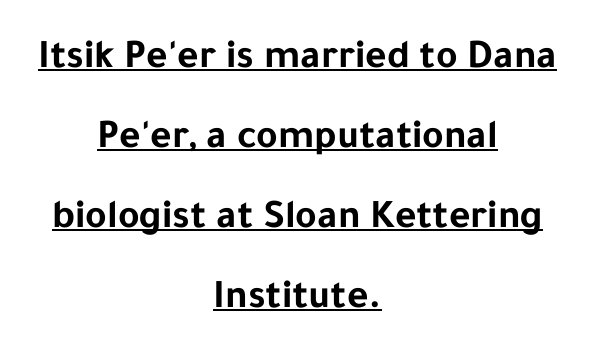
Q: Is the text bold? A: Yes.
Q: Is the text italic (slanted)? A: No, it is upright.
Q: Is the typeface a serif or a sans-serif typeface? A: Sans-serif.
Q: Is the text underlined? A: Yes.
Q: How is the paragraph aligned? A: Centered.
Q: Is the spacing between letters normal or unusually wide? A: Normal.
Q: Is the spacing between lines tight, normal or loose? A: Loose.
Q: Width (condensed, normal, or wide)? A: Normal.
Q: Stroke contrast? A: Low.
Q: x-height? A: Medium.
Q: Monospaced? A: No.
